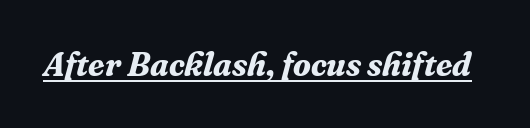
Q: Is the text bold? A: Yes.
Q: Is the text italic (slanted)? A: Yes, it leans right by about 16 degrees.
Q: Is the typeface a serif or a sans-serif typeface? A: Serif.
Q: Is the text underlined? A: Yes.
Q: Is the spacing between letters normal or unusually wide? A: Normal.
Q: Width (condensed, normal, or wide)? A: Normal.
Q: Stroke contrast? A: Medium.
Q: x-height? A: Medium.
Q: Monospaced? A: No.
